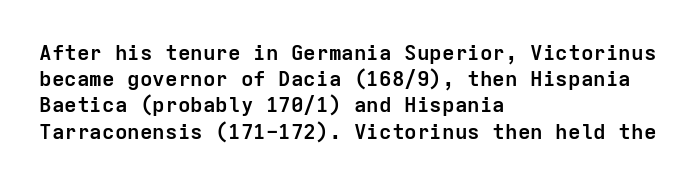
Q: Is the text bold? A: Yes.
Q: Is the text italic (slanted)? A: No, it is upright.
Q: Is the text underlined? A: No.
Q: How is the paragraph aligned? A: Left-aligned.
Q: Is the spacing between letters normal or unusually wide? A: Normal.
Q: Is the spacing between lines tight, normal or loose? A: Normal.
